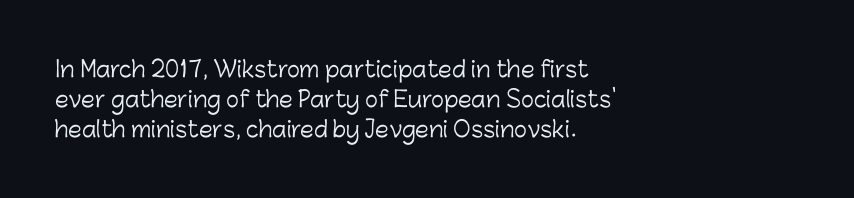
Q: Is the text bold? A: No.
Q: Is the text italic (slanted)? A: No, it is upright.
Q: Is the text underlined? A: No.
Q: How is the paragraph aligned? A: Left-aligned.
Q: Is the spacing between letters normal or unusually wide? A: Normal.
Q: Is the spacing between lines tight, normal or loose? A: Normal.
